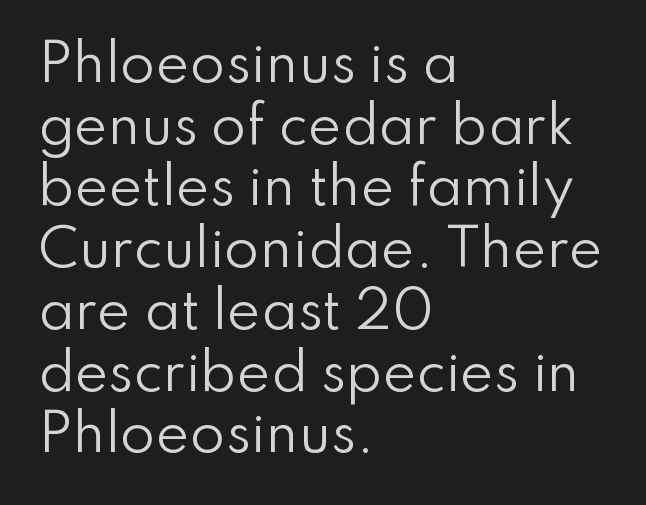
The image shows 51 px regular-weight sans-serif type, upright; set left-aligned, line spacing 1.21x, normal letter spacing, not underlined; low stroke contrast and a small x-height.
